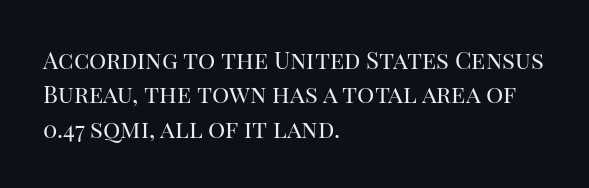
Q: Is the text bold? A: No.
Q: Is the text italic (slanted)? A: No, it is upright.
Q: Is the text underlined? A: No.
Q: How is the paragraph aligned? A: Left-aligned.
Q: Is the spacing between letters normal or unusually wide? A: Normal.
Q: Is the spacing between lines tight, normal or loose? A: Normal.
